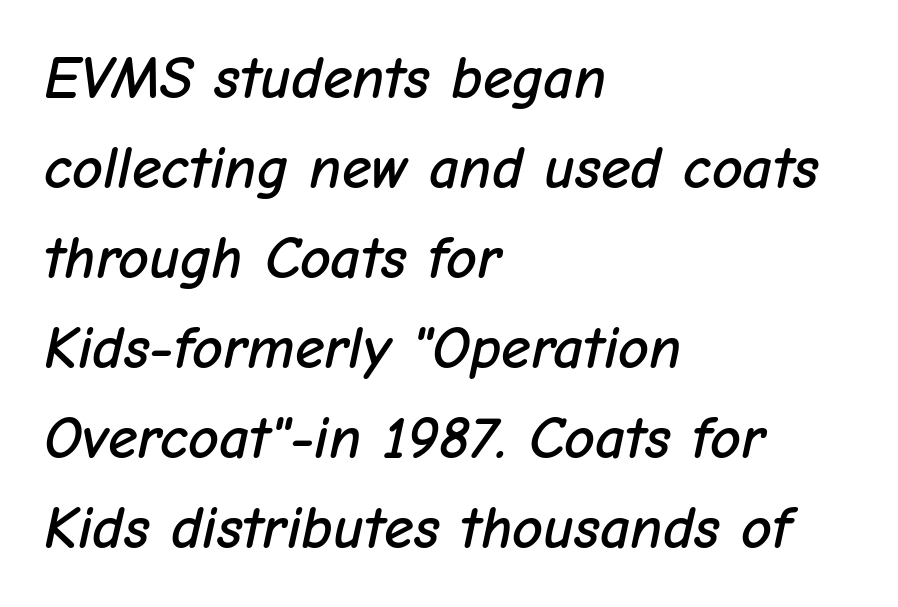
The image shows 60 px text type, italic (leaning right); set left-aligned, normal line spacing (1.5x), normal letter spacing, not underlined; low stroke contrast and a medium x-height.
